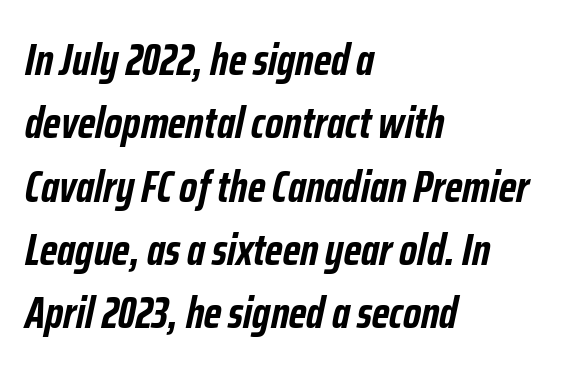
Q: Is the text bold? A: Yes.
Q: Is the text italic (slanted)? A: Yes, it leans right by about 12 degrees.
Q: Is the text underlined? A: No.
Q: How is the paragraph aligned? A: Left-aligned.
Q: Is the spacing between letters normal or unusually wide? A: Normal.
Q: Is the spacing between lines tight, normal or loose? A: Normal.
Q: Width (condensed, normal, or wide)? A: Condensed.
Q: Stroke contrast? A: Low.
Q: x-height? A: Medium.
Q: Monospaced? A: No.
